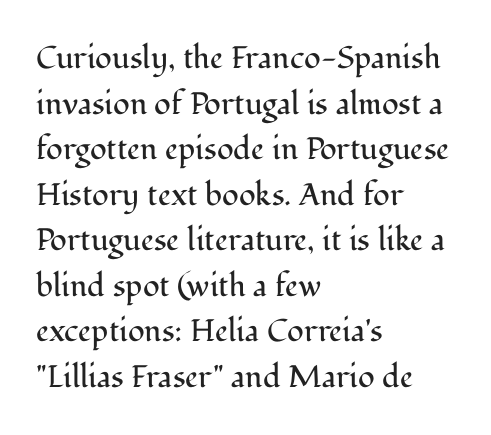
Each letter's strokes conclude with small projecting serifs. Unmarked baselines from the first word to the last. Rows of type keep a routine distance in the vertical direction. In CSS terms this would be text-align: left. Weight: not bold — regular or lighter. Here the designer chose a conventional face with non-uniform glyph widths.
